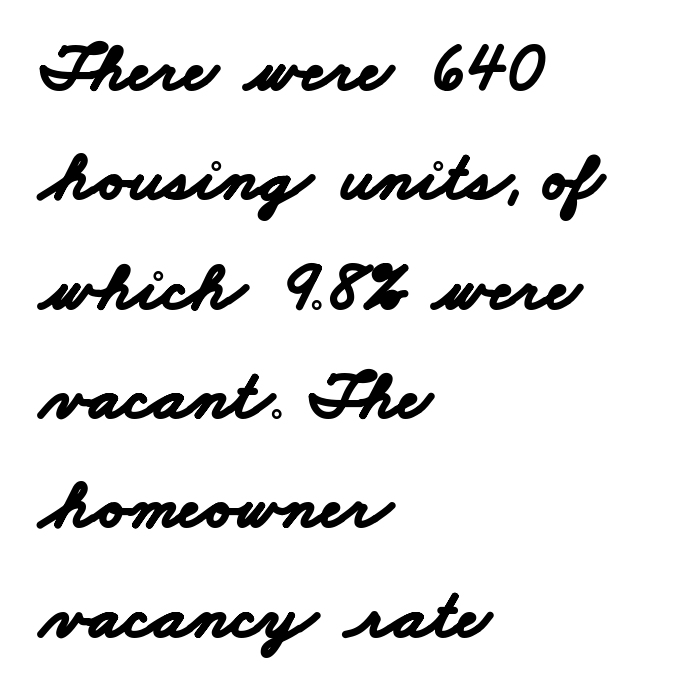
Q: Is the text bold? A: Yes.
Q: Is the typeface a serif or a sans-serif typeface? A: Sans-serif.
Q: Is the text underlined? A: No.
Q: How is the paragraph aligned? A: Left-aligned.
Q: Is the spacing between letters normal or unusually wide? A: Normal.
Q: Is the spacing between lines tight, normal or loose? A: Normal.
Q: Width (condensed, normal, or wide)? A: Wide.
Q: Stroke contrast? A: Low.
Q: x-height? A: Small.
Q: Monospaced? A: No.
